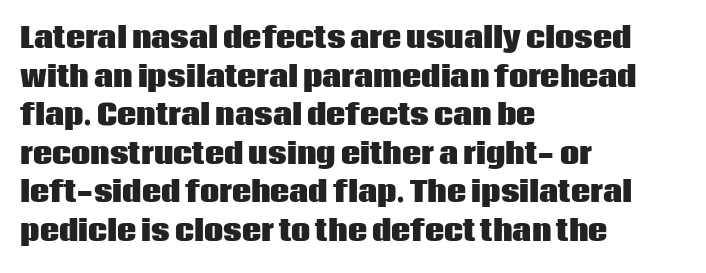
The glyphs are unaccompanied by any horizontal stroke below them. Alignment: flush left. Its strokes are broad and dark, the hallmark of bold type. Designer's note — italics off, roman on.
